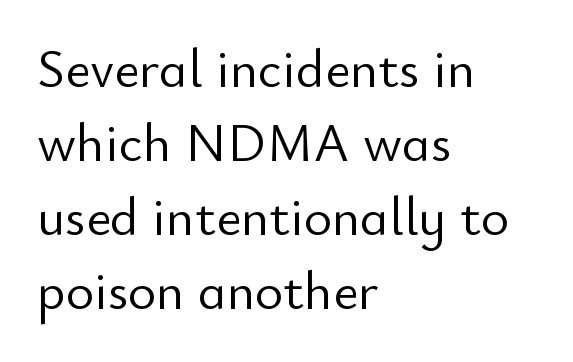
These lines are rendered in a variable-pitch font. Rule under the text: the space is simply empty. The lines sit at an ordinary, default distance from one another. The horizontal fit of the characters is conventional and even. The letters carry no serifs — their stems end cleanly without finishing strokes.
